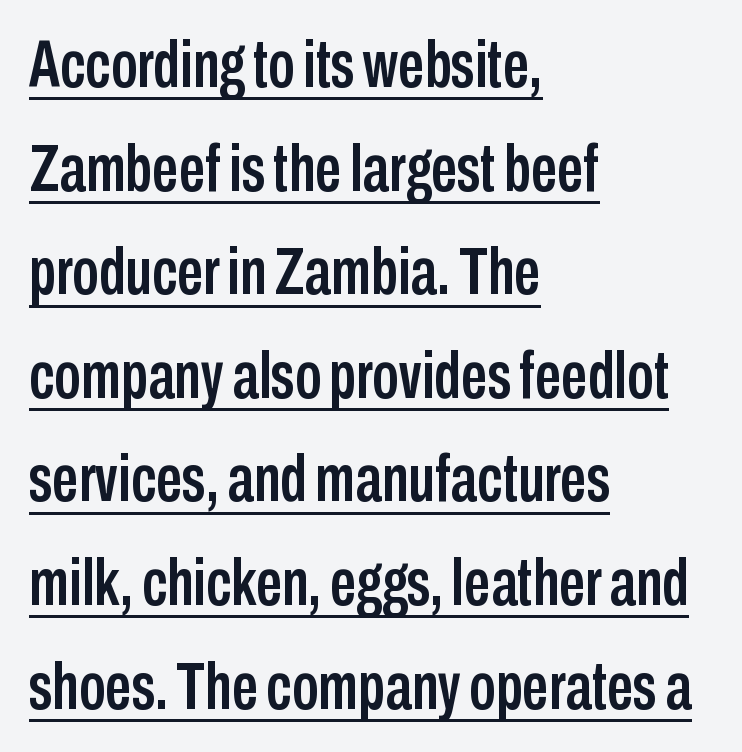
Q: Is the text italic (slanted)? A: No, it is upright.
Q: Is the typeface a serif or a sans-serif typeface? A: Sans-serif.
Q: Is the text underlined? A: Yes.
Q: How is the paragraph aligned? A: Left-aligned.
Q: Is the spacing between letters normal or unusually wide? A: Normal.
Q: Is the spacing between lines tight, normal or loose? A: Normal.
Q: Width (condensed, normal, or wide)? A: Condensed.
Q: Stroke contrast? A: Low.
Q: x-height? A: Medium.
Q: Monospaced? A: No.
